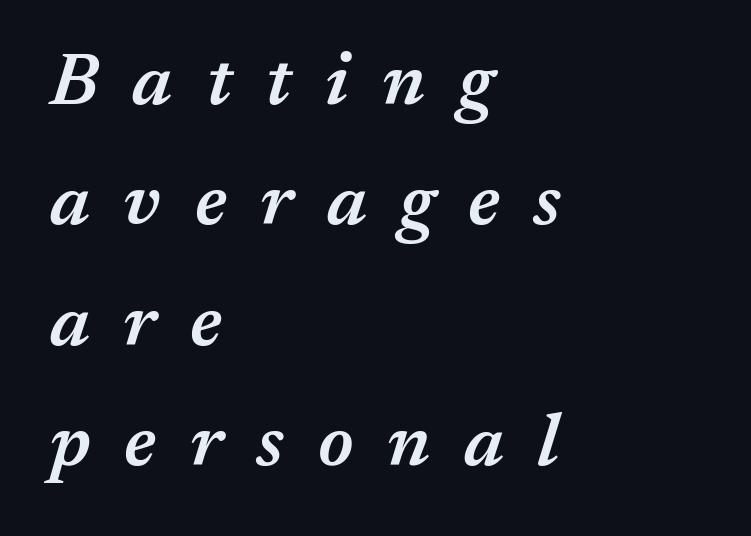
Note the varied advance widths — an 'i' is clearly narrower than an 'm'. Someone cranked the tracking dial way up on this one. The space between consecutive lines is moderate. The rag falls on the right side of this text block.
